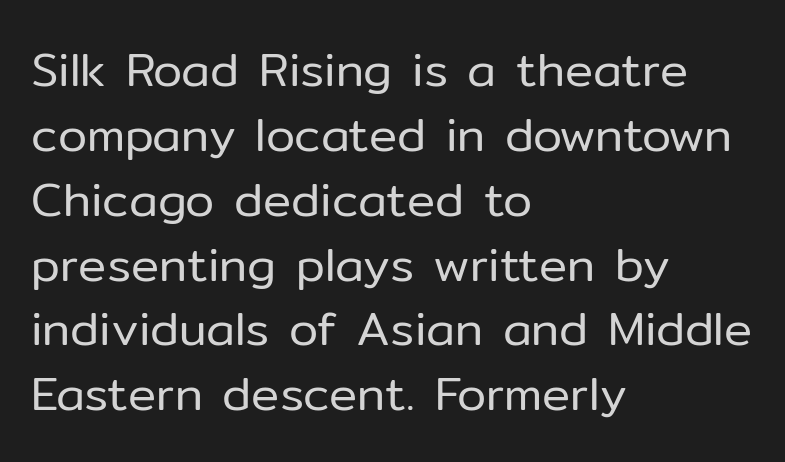
Letterform terminals end flat and unadorned throughout the passage. You could call the tracking neutral — neither tight nor loose. Words float on clear page, feet unadorned. The lines in this sample share a left origin and differ only in where they stop. Unbolded letterforms with no extra heft.
